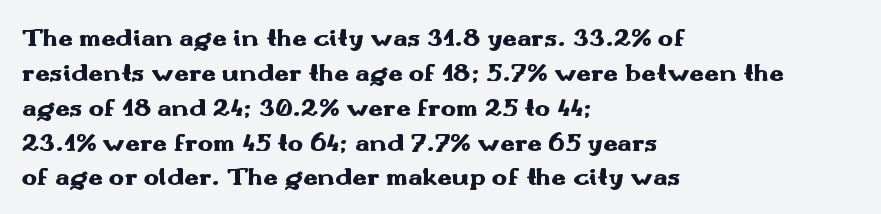
Q: Is the text bold? A: Yes.
Q: Is the text italic (slanted)? A: No, it is upright.
Q: Is the text underlined? A: No.
Q: How is the paragraph aligned? A: Left-aligned.
Q: Is the spacing between letters normal or unusually wide? A: Normal.
Q: Is the spacing between lines tight, normal or loose? A: Normal.
